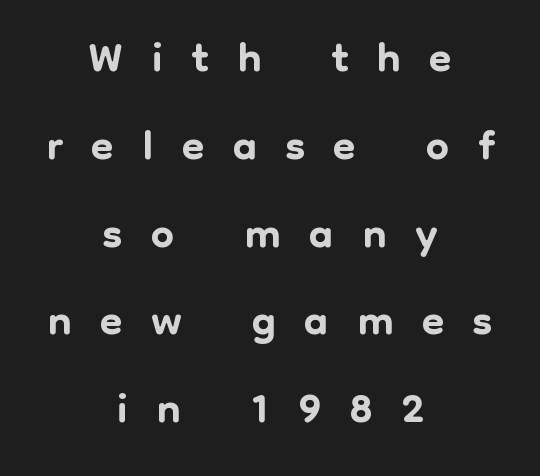
Regarding serifs, this sample does without them. Letter spacing: wide. Character widths vary here, with narrow letters taking less room than wide ones. The words here are not underlined. Students, observe: this is what conventionally led text looks like. Horizontally, the lines are justified to the midpoint only.
